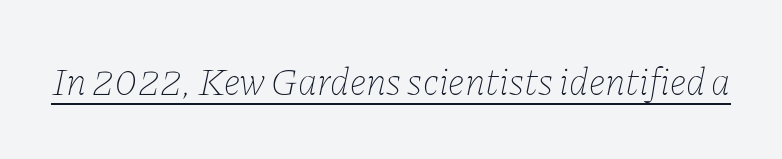
{"italic": "yes", "lean": "right", "slant_degrees": 11, "bold": "no", "weight": "thin", "width": "normal", "stroke_contrast": "low", "x_height": "medium", "monospaced": "no", "underline": "yes", "letter_spacing": "normal", "letter_spacing_em": 0.0, "glyph_px": 39}
